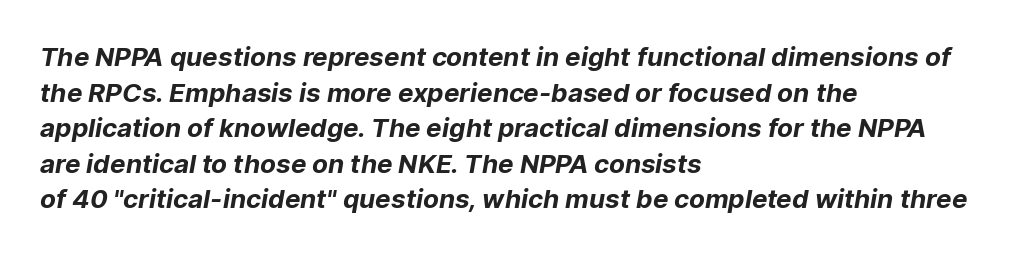
The image shows 26 px bold type; set left-aligned, normal line spacing (1.37x), normal letter spacing, not underlined.
